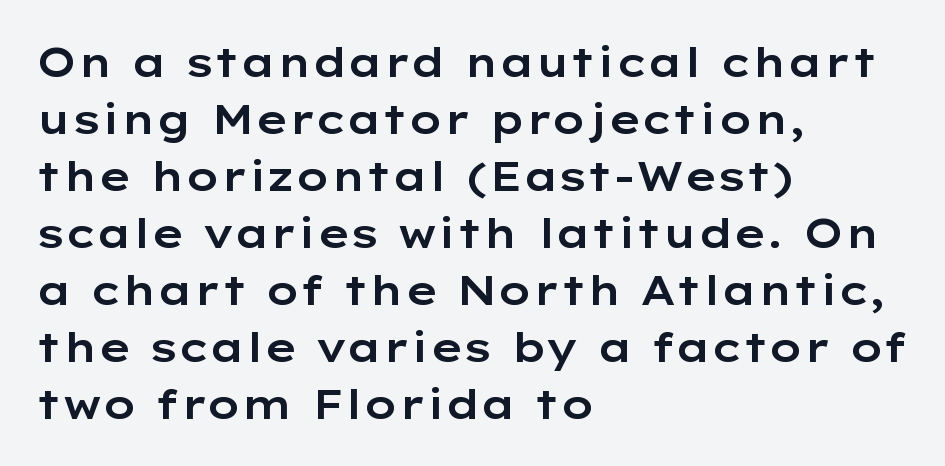
The image shows 41 px wide sans-serif type, upright; set left-aligned, normal line spacing (1.39x), normal letter spacing, not underlined; low stroke contrast and a medium x-height.
